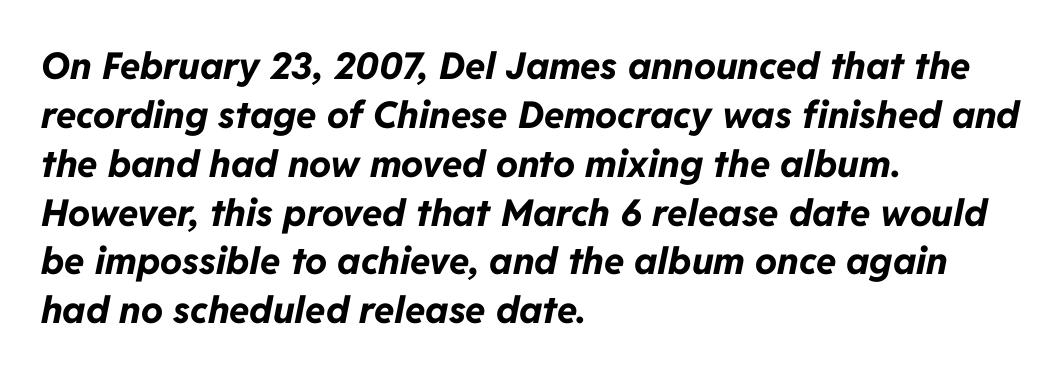
{"italic": "yes", "lean": "right", "slant_degrees": 11, "bold": "yes", "weight": "bold", "width": "normal", "stroke_contrast": "low", "x_height": "medium", "monospaced": "no", "underline": "no", "align": "left", "line_spacing": "normal", "line_spacing_ratio": 1.32, "letter_spacing": "normal", "letter_spacing_em": 0.0, "glyph_px": 37}
